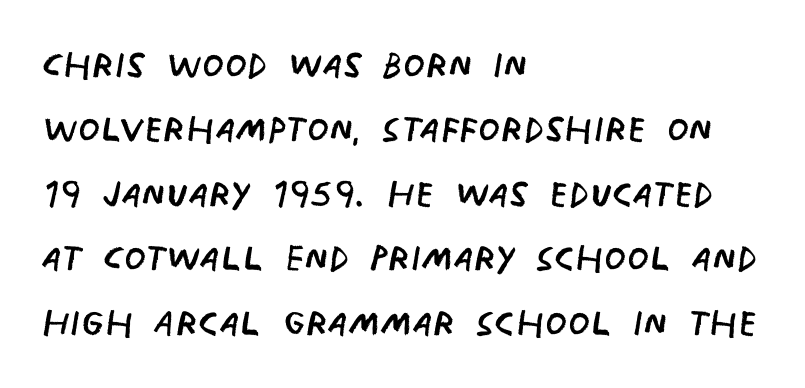
Q: Is the text bold? A: No.
Q: Is the typeface a serif or a sans-serif typeface? A: Sans-serif.
Q: Is the text underlined? A: No.
Q: How is the paragraph aligned? A: Left-aligned.
Q: Is the spacing between letters normal or unusually wide? A: Normal.
Q: Is the spacing between lines tight, normal or loose? A: Normal.
Q: Width (condensed, normal, or wide)? A: Condensed.
Q: Stroke contrast? A: Low.
Q: x-height? A: Large.
Q: Monospaced? A: No.
